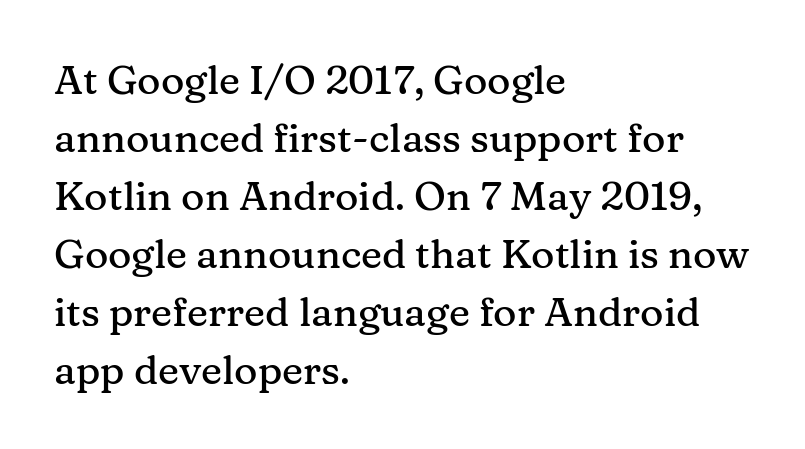
Q: Is the text italic (slanted)? A: No, it is upright.
Q: Is the typeface a serif or a sans-serif typeface? A: Serif.
Q: Is the text underlined? A: No.
Q: How is the paragraph aligned? A: Left-aligned.
Q: Is the spacing between letters normal or unusually wide? A: Normal.
Q: Is the spacing between lines tight, normal or loose? A: Normal.
Q: Width (condensed, normal, or wide)? A: Normal.
Q: Stroke contrast? A: Medium.
Q: x-height? A: Medium.
Q: Monospaced? A: No.
